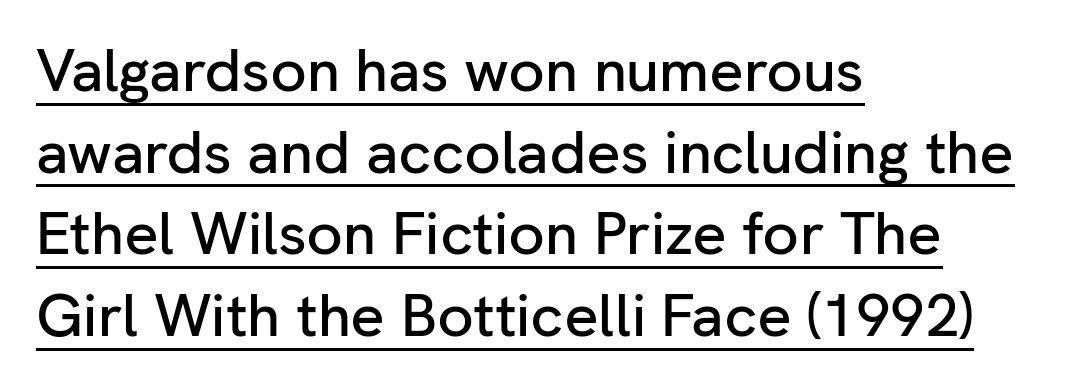
Check the space under the baseline: a stroke is drawn there. Nothing sits at the stroke ends, so this counts as sans-serif. Style check: upright. Regarding leading, the lines here are spaced in the standard way. A student would call this left alignment; a typographer would say flush left, rag right. This sample has the flowing, uneven cadence of proportional lettering.
